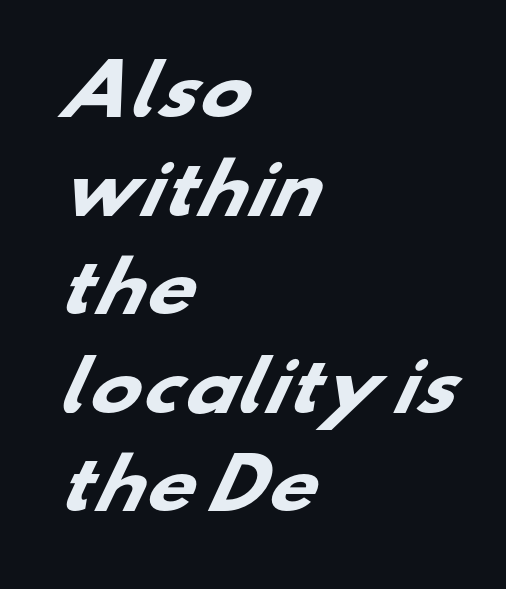
The text block is weighted toward the left margin, trailing off unevenly rightward. Regarding leading, the lines here are spaced in the standard way. Summary of weight: heavy, a full bold. Proportional: the letters do not fall into vertical columns.
